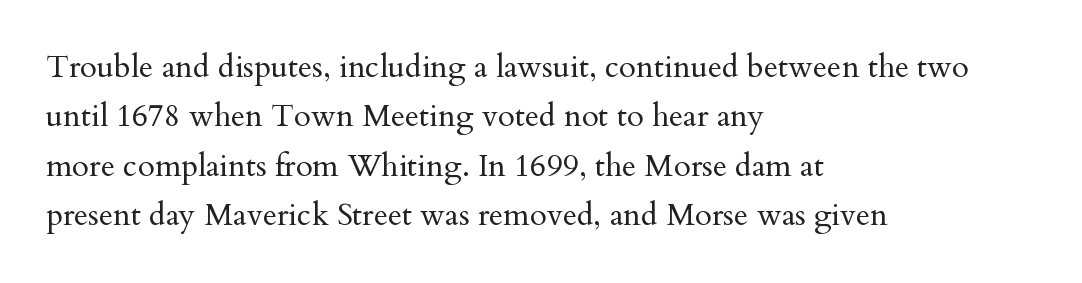
Q: Is the text bold? A: No.
Q: Is the text italic (slanted)? A: No, it is upright.
Q: Is the typeface a serif or a sans-serif typeface? A: Serif.
Q: Is the text underlined? A: No.
Q: How is the paragraph aligned? A: Left-aligned.
Q: Is the spacing between letters normal or unusually wide? A: Normal.
Q: Is the spacing between lines tight, normal or loose? A: Normal.
Q: Width (condensed, normal, or wide)? A: Normal.
Q: Stroke contrast? A: Medium.
Q: x-height? A: Small.
Q: Monospaced? A: No.
